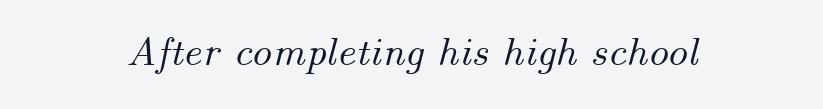
Q: Is the text italic (slanted)? A: Yes, it leans right by about 14 degrees.
Q: Is the text underlined? A: No.
Q: How is the paragraph aligned? A: Centered.
Q: Is the spacing between letters normal or unusually wide? A: Normal.
Q: Width (condensed, normal, or wide)? A: Normal.
Q: Stroke contrast? A: Medium.
Q: x-height? A: Small.
Q: Monospaced? A: No.
